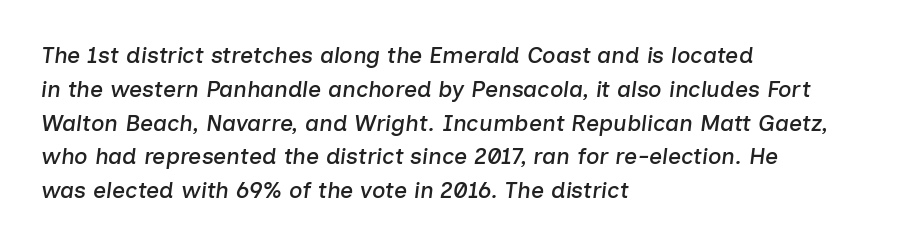
The passage is arranged the way most books set body copy — flush left. Italic: yes, the glyphs are oblique. Interline gaps are of average width in this sample. Anything drawn beneath the words? Only blank space. Default kerning and tracking; the words read as compact shapes.
